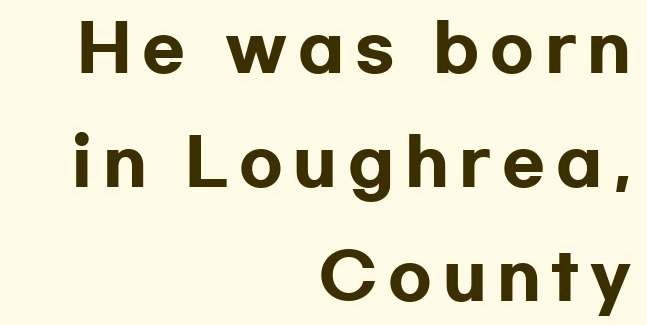
{"serif": "no", "italic": "no", "bold": "yes", "weight": "heavy", "width": "wide", "stroke_contrast": "low", "x_height": "medium", "monospaced": "no", "underline": "no", "align": "right", "line_spacing_ratio": 1.81, "glyph_px": 63}
